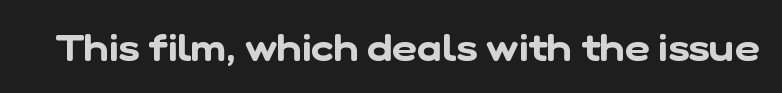
{"serif": "no", "width": "normal", "stroke_contrast": "low", "x_height": "medium", "monospaced": "no", "underline": "no", "letter_spacing": "normal", "letter_spacing_em": 0.0, "glyph_px": 38}
